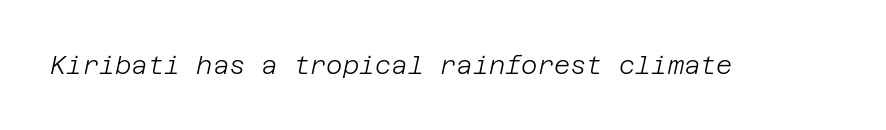
{"italic": "yes", "lean": "right", "slant_degrees": 12, "bold": "no", "underline": "no", "letter_spacing": "normal", "letter_spacing_em": 0.0, "glyph_px": 25}
